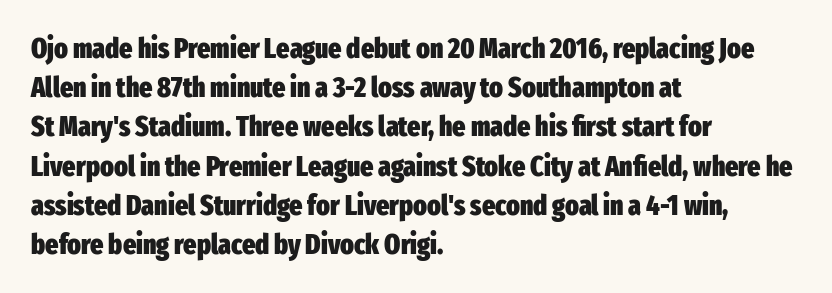
Line spacing here is normal. Note: no serifs on the glyphs. No extra tracking has been applied to these lines. The sample has been set heavy, in full bold.
